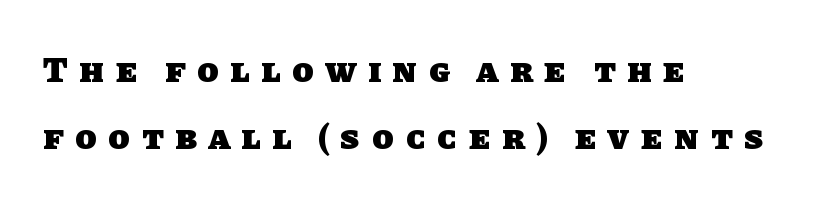
Successive baselines arrive slowly, with a big drop between each. Teacher's note: observe the even left margin — that is flush-left alignment. The rendering shows plain stroke endings on the letterforms — a sans-serif design. Observe the wide spacing: letters keep a clear distance from each other. The typesetting leans heavy: a genuine bold. Clear beneath every line of the passage.
